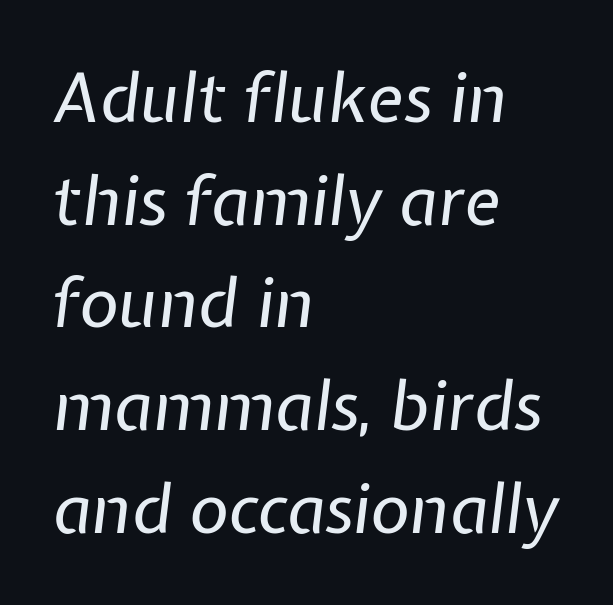
{"italic": "yes", "lean": "right", "slant_degrees": 7, "bold": "no", "weight": "regular", "width": "normal", "stroke_contrast": "low", "x_height": "medium", "monospaced": "no", "underline": "no", "align": "left", "line_spacing": "normal", "line_spacing_ratio": 1.51, "letter_spacing": "normal", "letter_spacing_em": 0.0, "glyph_px": 68}
